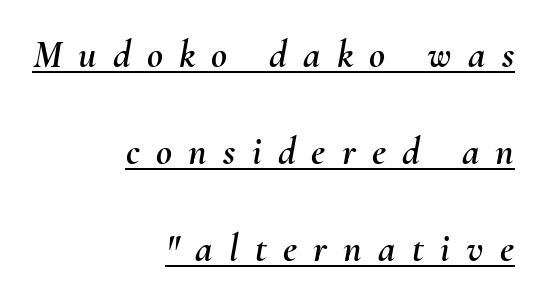
Q: Is the text italic (slanted)? A: Yes, it leans right by about 10 degrees.
Q: Is the text underlined? A: Yes.
Q: How is the paragraph aligned? A: Right-aligned.
Q: Is the spacing between letters normal or unusually wide? A: Unusually wide.
Q: Is the spacing between lines tight, normal or loose? A: Loose.
Q: Width (condensed, normal, or wide)? A: Normal.
Q: Stroke contrast? A: Medium.
Q: x-height? A: Small.
Q: Monospaced? A: No.
